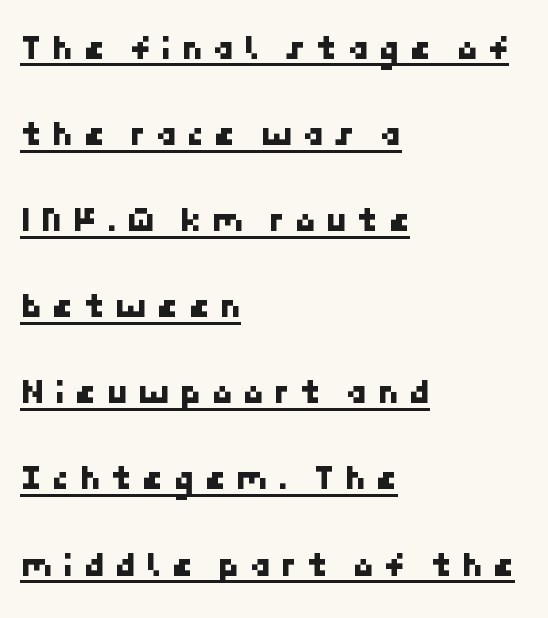
{"serif": "no", "width": "normal", "stroke_contrast": "low", "x_height": "medium", "underline": "yes", "align": "left", "line_spacing": "loose", "line_spacing_ratio": 2.46, "letter_spacing": "wide", "letter_spacing_em": 0.27, "glyph_px": 35}
